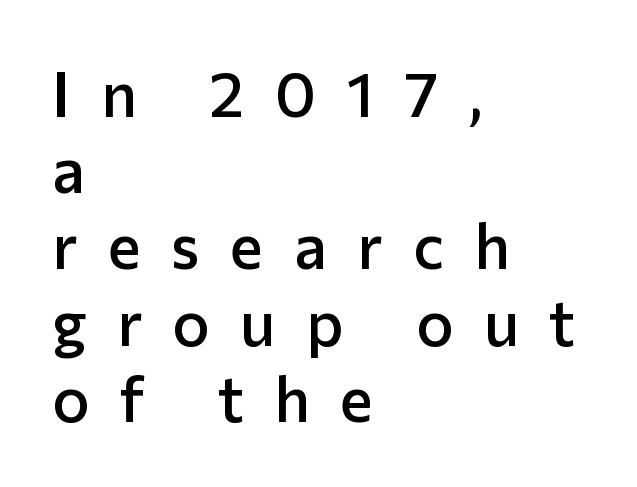
This is moderately heavy type, rendered in semibold. Substantial extra tracking has been applied to these lines. Every row of glyphs begins at an identical x-position on the left. Any mark beneath the type? The region is blank. Is this a sans? Yes — the strokes have no serifs. Is this a fixed-width face? No — the glyphs have proportional, varying widths.
